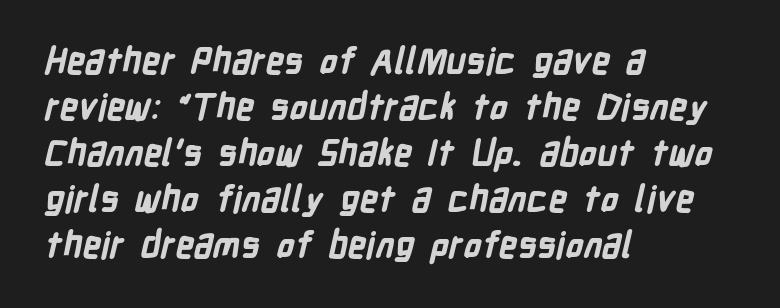
The image shows 36 px bold, condensed sans-serif type; set left-aligned, normal line spacing (1.28x), normal letter spacing, not underlined; low stroke contrast and a medium x-height.
